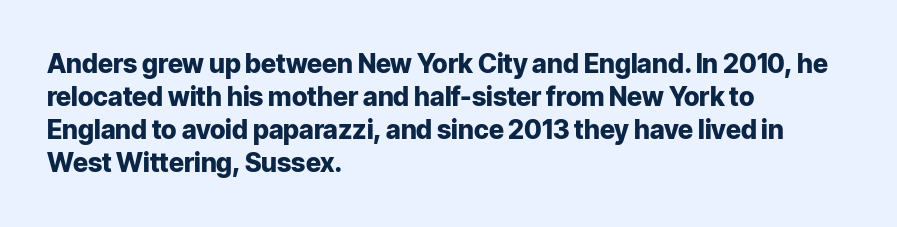
The image shows 26 px bold type, upright; set left-aligned, normal line spacing (1.27x), normal letter spacing, not underlined.
